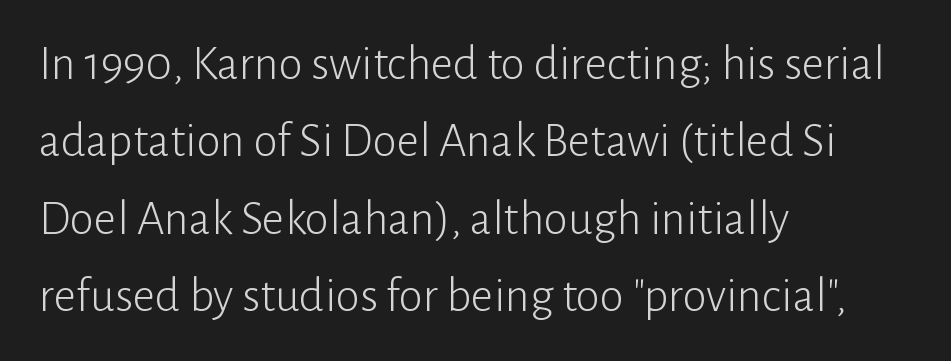
The image shows 49 px light sans-serif type, upright; set left-aligned, normal line spacing (1.58x), normal letter spacing, not underlined; low stroke contrast and a medium x-height.
